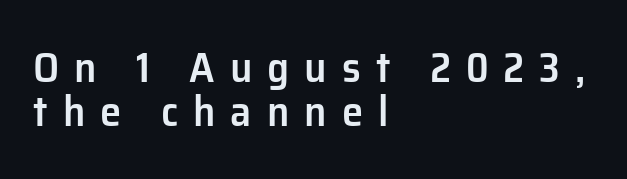
Q: Is the text bold? A: Semi-bold.
Q: Is the text italic (slanted)? A: No, it is upright.
Q: Is the typeface a serif or a sans-serif typeface? A: Sans-serif.
Q: Is the text underlined? A: No.
Q: How is the paragraph aligned? A: Left-aligned.
Q: Is the spacing between letters normal or unusually wide? A: Unusually wide.
Q: Is the spacing between lines tight, normal or loose? A: Tight.
Q: Width (condensed, normal, or wide)? A: Normal.
Q: Stroke contrast? A: Low.
Q: x-height? A: Medium.
Q: Monospaced? A: No.
